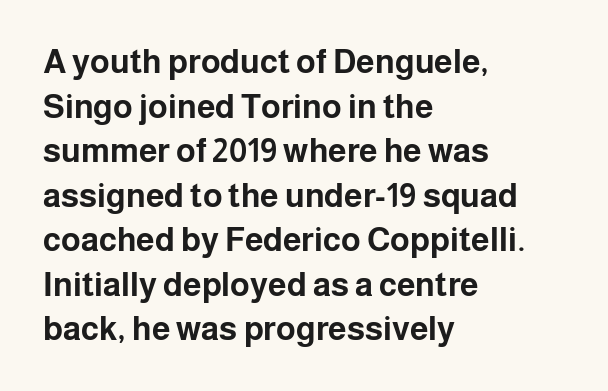
Typographically, this falls in the sans-serif category. Does extra space separate the letters? No, they use regular spacing. The zone under the glyphs is completely vacant. If you drew a line through each stem, it would be perfectly vertical. Note the varied advance widths — an 'i' is clearly narrower than an 'm'.
